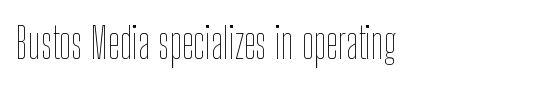
Q: Is the text bold? A: No.
Q: Is the text italic (slanted)? A: No, it is upright.
Q: Is the text underlined? A: No.
Q: Is the spacing between letters normal or unusually wide? A: Normal.
Q: Width (condensed, normal, or wide)? A: Condensed.
Q: Stroke contrast? A: Low.
Q: x-height? A: Medium.
Q: Monospaced? A: No.
